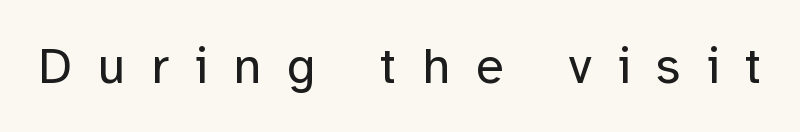
The image shows 51 px regular-weight sans-serif type, upright; set unusually wide letter spacing (+0.5 em), not underlined; low stroke contrast and a medium x-height.
